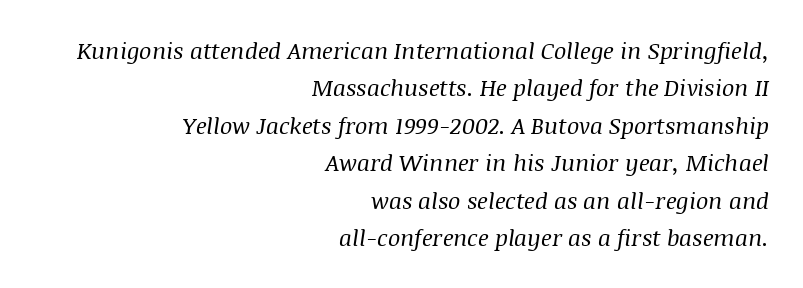
Q: Is the text bold? A: No.
Q: Is the text italic (slanted)? A: Yes, it leans right by about 8 degrees.
Q: Is the text underlined? A: No.
Q: How is the paragraph aligned? A: Right-aligned.
Q: Is the spacing between letters normal or unusually wide? A: Normal.
Q: Is the spacing between lines tight, normal or loose? A: Normal.
